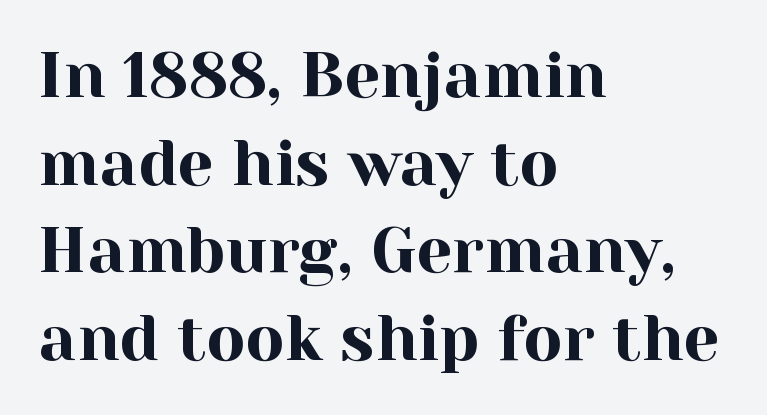
Posture: straight, roman, zero tilt. Each letter keeps its own natural width here, so spacing adapts to shape. Default kerning and tracking; the words read as compact shapes. A bare baseline throughout the passage. The passage shown is typeset with a serif family. Interline gaps are of average width in this sample.
